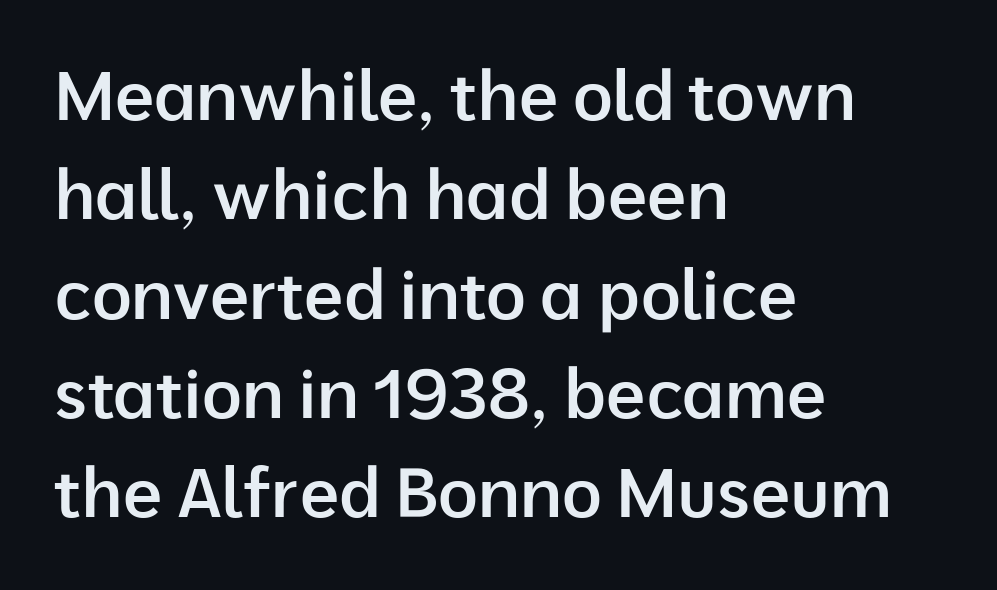
Lines of text with bare space underneath. Whoever set this chose a conventional vertical rhythm. This sample has the flowing, uneven cadence of proportional lettering. Firm but not heavy-handed strokes: this text is semibold. These lines were composed using upright roman letters.
